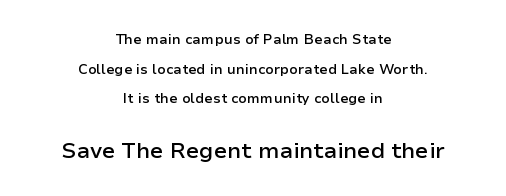
{"italic": "no", "bold": "semi", "underline": "no", "align": "center", "line_spacing": "loose", "line_spacing_ratio": 2.11, "letter_spacing": "normal", "letter_spacing_em": 0.0, "larger_block": "second", "size_ratio": 1.57, "glyph_px": 22}
